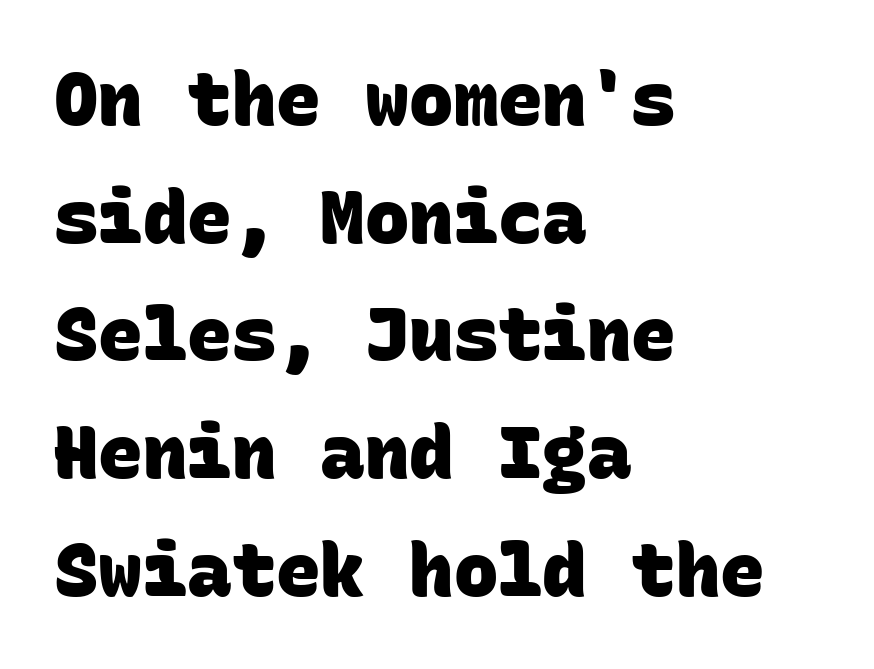
Q: Is the text bold? A: Yes.
Q: Is the typeface a serif or a sans-serif typeface? A: Sans-serif.
Q: Is the text underlined? A: No.
Q: How is the paragraph aligned? A: Left-aligned.
Q: Is the spacing between letters normal or unusually wide? A: Normal.
Q: Is the spacing between lines tight, normal or loose? A: Normal.
Q: Width (condensed, normal, or wide)? A: Normal.
Q: Stroke contrast? A: Low.
Q: x-height? A: Large.
Q: Monospaced? A: Yes.
